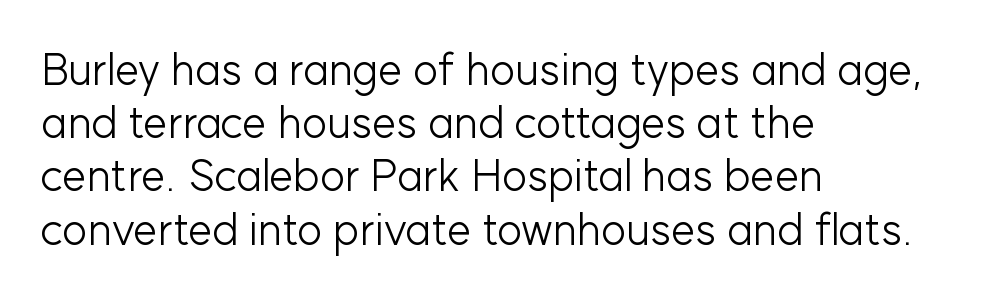
The image shows 44 px light sans-serif type, upright; set left-aligned, line spacing 1.21x, normal letter spacing, not underlined; low stroke contrast and a medium x-height.
